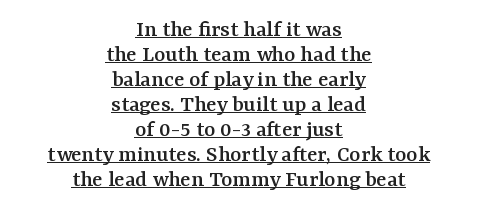
The designer dialed line spacing down below the default. The type sits square on the baseline with zero lean. The passage shown has conventional tracking throughout. The passage is arranged like a title page — every line centered.
